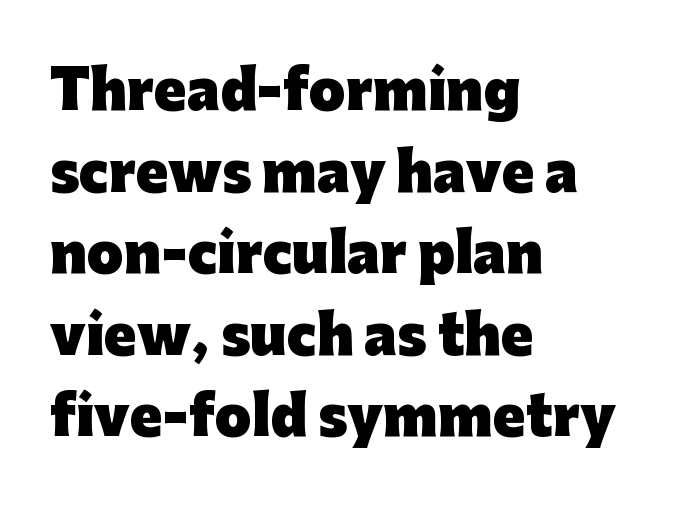
Chunky letters — that's bold for sure. All the whitespace from short lines collects on the right. A typesetter would label this face a sans. Designer's note — italics off, roman on.
